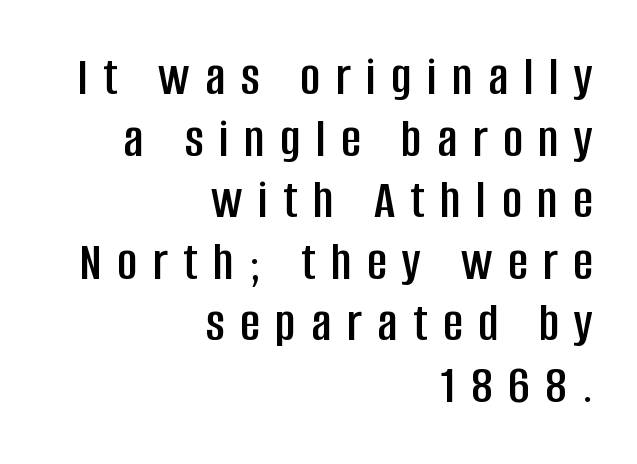
{"serif": "no", "italic": "no", "width": "condensed", "stroke_contrast": "low", "x_height": "large", "monospaced": "no", "underline": "no", "align": "right", "line_spacing": "tight", "line_spacing_ratio": 1.12, "letter_spacing": "wide", "letter_spacing_em": 0.28, "glyph_px": 55}
